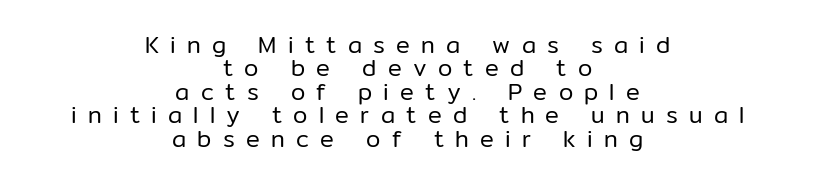
Is there any slant? The stems are plumb. You could only call the tracking loose — the letters float apart. The passage shown is not bold in any degree. The designer dialed line spacing down below the default.
